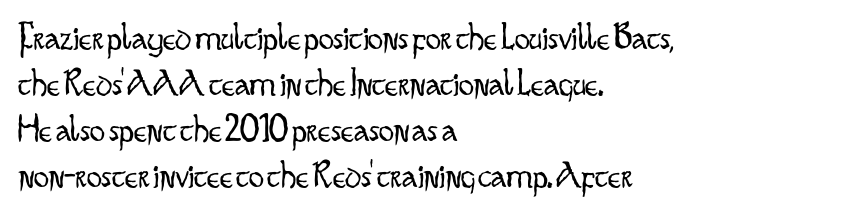
Q: Is the text bold? A: No.
Q: Is the text italic (slanted)? A: No, it is upright.
Q: Is the typeface a serif or a sans-serif typeface? A: Sans-serif.
Q: Is the text underlined? A: No.
Q: How is the paragraph aligned? A: Left-aligned.
Q: Is the spacing between letters normal or unusually wide? A: Normal.
Q: Width (condensed, normal, or wide)? A: Condensed.
Q: Stroke contrast? A: Low.
Q: x-height? A: Small.
Q: Monospaced? A: No.
